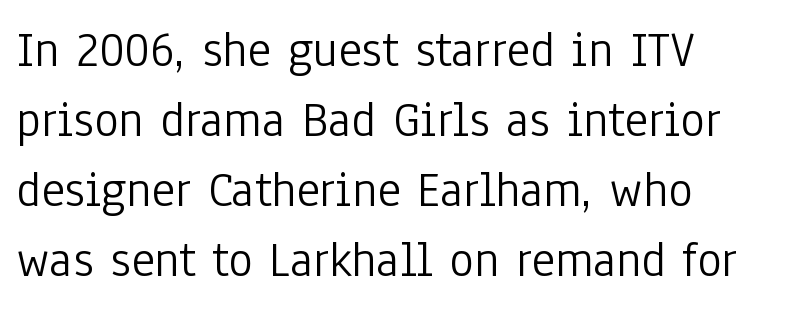
Q: Is the text bold? A: No.
Q: Is the text italic (slanted)? A: No, it is upright.
Q: Is the typeface a serif or a sans-serif typeface? A: Sans-serif.
Q: Is the text underlined? A: No.
Q: How is the paragraph aligned? A: Left-aligned.
Q: Is the spacing between letters normal or unusually wide? A: Normal.
Q: Is the spacing between lines tight, normal or loose? A: Normal.
Q: Width (condensed, normal, or wide)? A: Condensed.
Q: Stroke contrast? A: Low.
Q: x-height? A: Medium.
Q: Monospaced? A: No.
